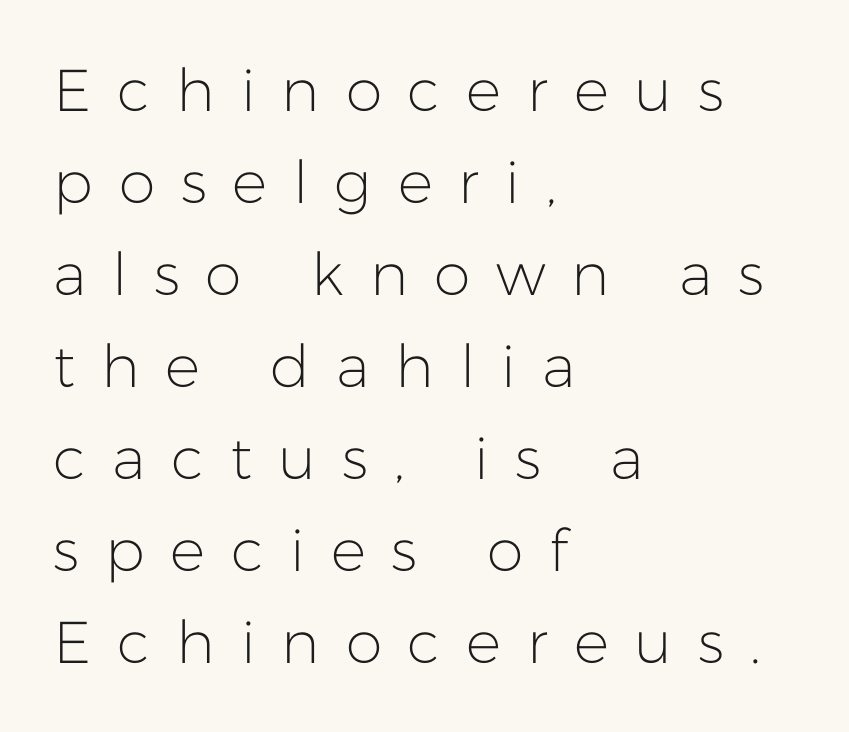
{"serif": "no", "italic": "no", "bold": "no", "weight": "light", "width": "normal", "stroke_contrast": "low", "x_height": "medium", "monospaced": "no", "underline": "no", "align": "left", "line_spacing": "normal", "line_spacing_ratio": 1.56, "letter_spacing": "wide", "letter_spacing_em": 0.44, "glyph_px": 59}
